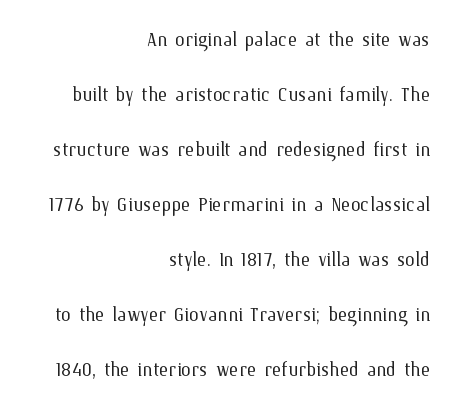
The image shows 25 px text type, upright; set right-aligned, loose line spacing (2.2x), normal letter spacing, not underlined.
